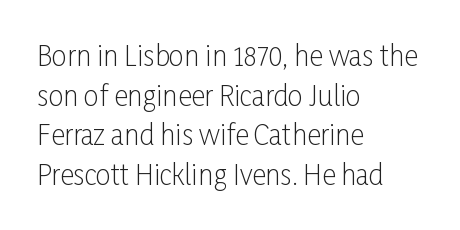
{"italic": "no", "bold": "no", "underline": "no", "align": "left", "line_spacing": "normal", "line_spacing_ratio": 1.47, "letter_spacing": "normal", "letter_spacing_em": 0.0, "glyph_px": 27}
